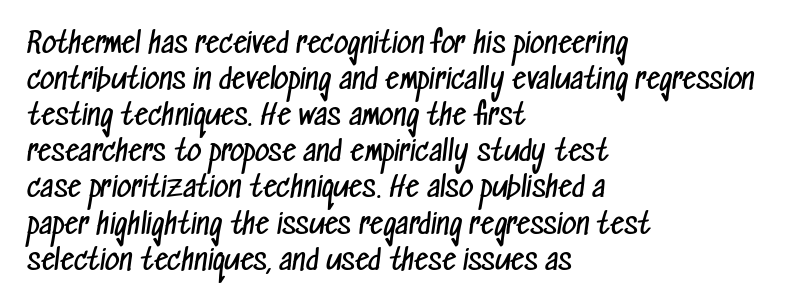
The image shows 28 px regular-weight, condensed sans-serif type; set left-aligned, normal line spacing (1.29x), normal letter spacing, not underlined; low stroke contrast and a medium x-height.
